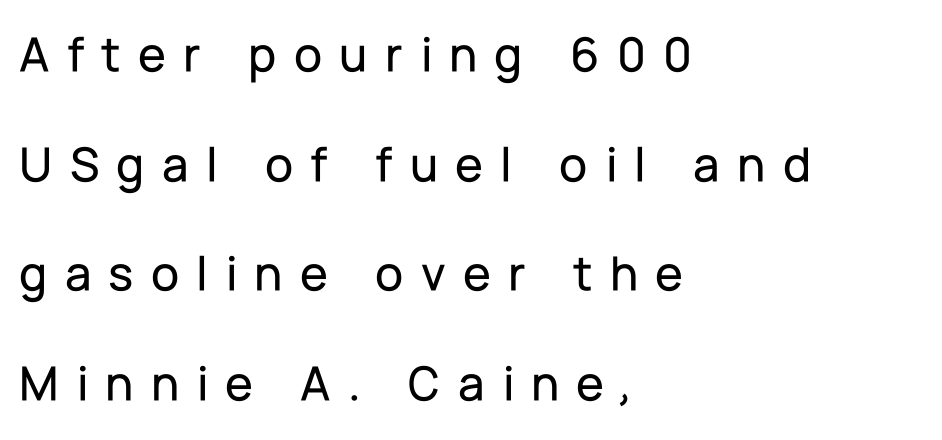
The image shows 51 px sans-serif type, upright; set left-aligned, loose line spacing (2.15x), unusually wide letter spacing (+0.34 em), not underlined; low stroke contrast and a medium x-height.
